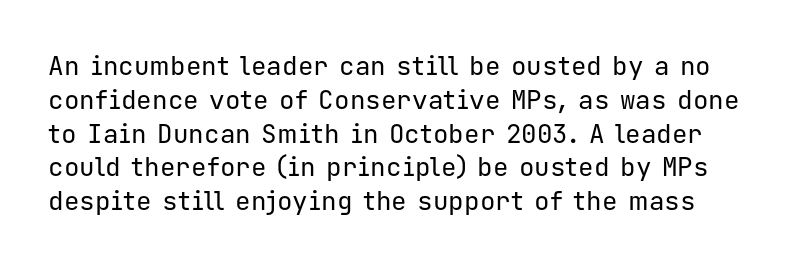
The line texture is even and compact thanks to regular tracking. Italic: no, the glyphs are upright roman. The foot of each line stays bare and open. The letters look calm and open, with moderate or lighter stems. The block of text has a typical density, with ordinary space between rows.
